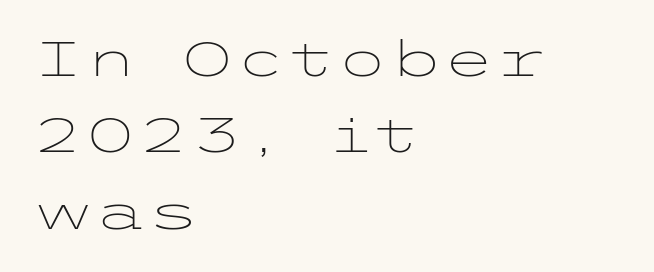
The typography opts for an upright posture over an oblique one. What's the leading like? Ordinary, nothing unusual. Letters have the restrained weight of plain body copy at most. The rendering keeps characters at their native spacing. Unmarked baselines from the first word to the last.
